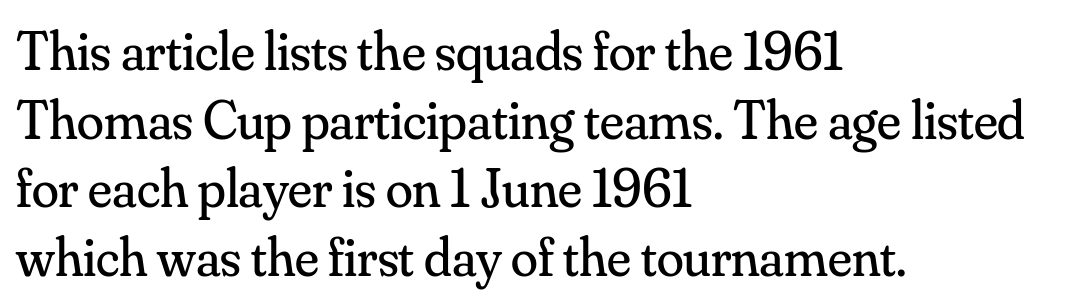
The image shows 55 px regular-weight serif type, upright; set left-aligned, normal line spacing (1.25x), normal letter spacing, not underlined; medium stroke contrast and a small x-height.
